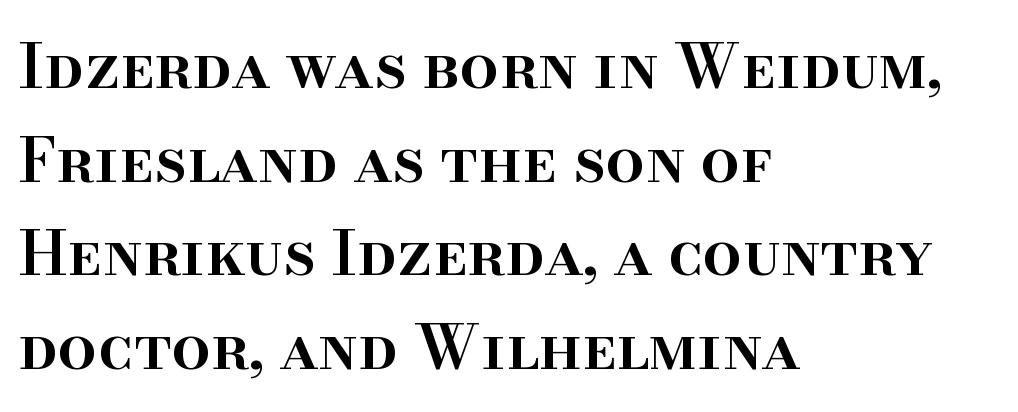
The image shows 62 px semibold serif type, upright; set left-aligned, normal line spacing (1.51x), normal letter spacing, not underlined; high stroke contrast and a small x-height.
